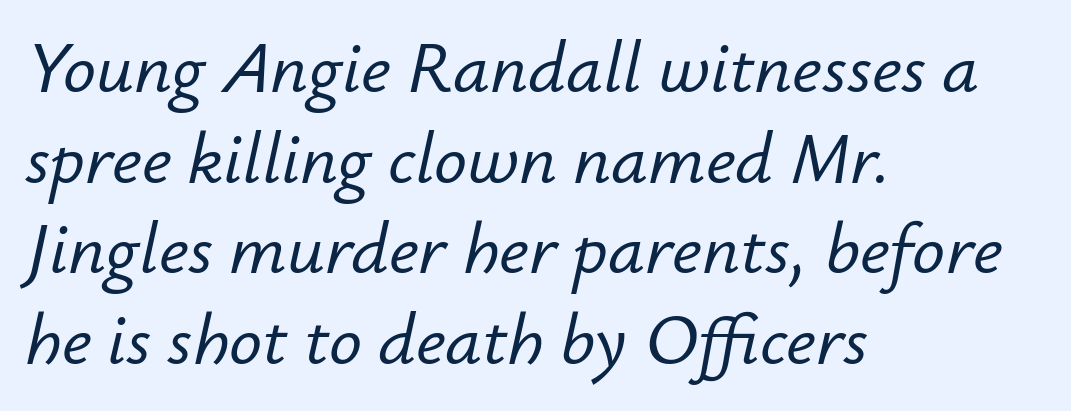
{"italic": "yes", "lean": "right", "slant_degrees": 12, "width": "normal", "stroke_contrast": "low", "x_height": "small", "monospaced": "no", "underline": "no", "align": "left", "line_spacing_ratio": 1.24, "letter_spacing": "normal", "letter_spacing_em": 0.0, "glyph_px": 73}
